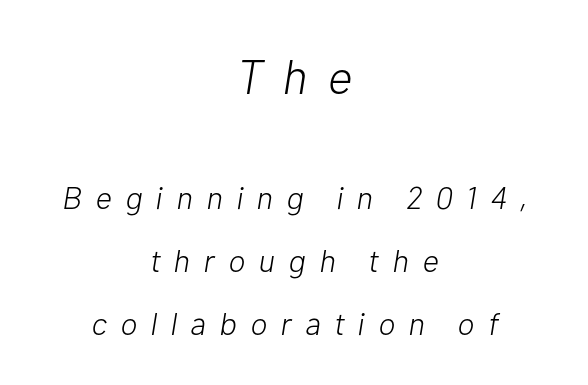
Q: Is the text bold? A: No.
Q: Is the text italic (slanted)? A: Yes, it leans right by about 10 degrees.
Q: Is the text underlined? A: No.
Q: How is the paragraph aligned? A: Centered.
Q: Is the spacing between letters normal or unusually wide? A: Unusually wide.
Q: Is the spacing between lines tight, normal or loose? A: Loose.
Q: Which block of text is set in a larger size, the first (top) or the second (bottom)? A: The first (top) one.
Q: Width (condensed, normal, or wide)? A: Normal.
Q: Stroke contrast? A: Low.
Q: x-height? A: Medium.
Q: Monospaced? A: No.
